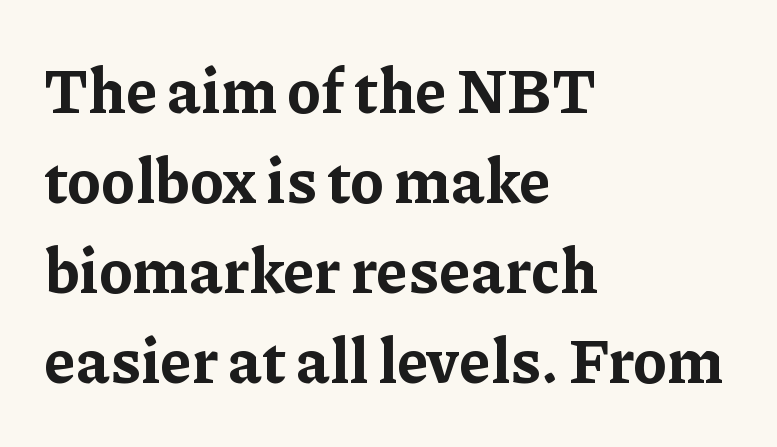
The passage shown is typed in a proportional face where columns would drift. Reading down the column, the eye jumps a familiar distance to each next line. Does the copy run flush right? No — it runs flush left. The characters look thick and weighty, a clear bold. The face used here is seriffed, in the tradition of book romans. The typography opts for an upright posture over an oblique one.
